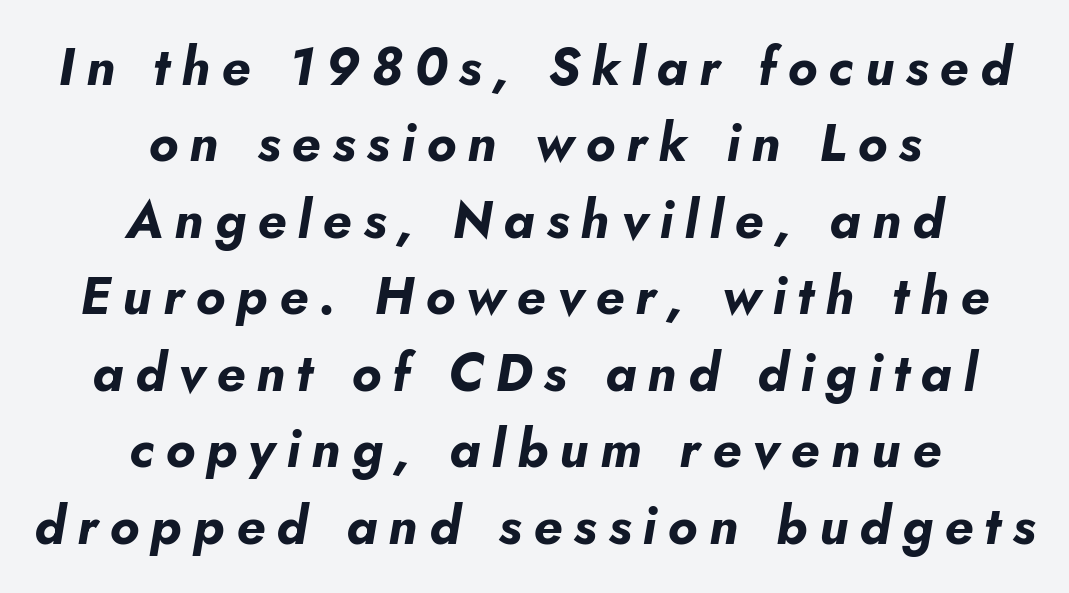
Centered paragraph, ragged on both sides. The whole block is typeset with a tilt. You could not count columns in this text — the font is proportionally spaced. The letterforms stand isolated, each surrounded by extra space.
